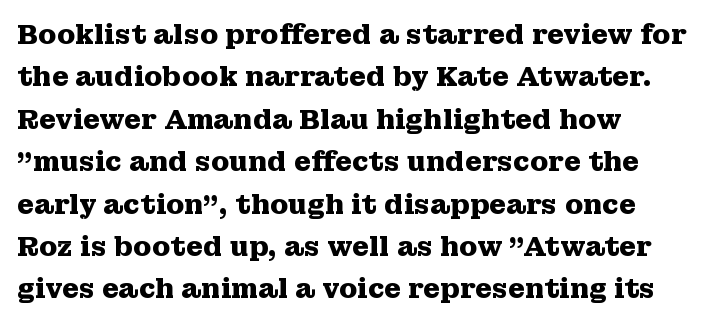
{"italic": "no", "bold": "yes", "underline": "no", "align": "left", "line_spacing": "normal", "line_spacing_ratio": 1.57, "letter_spacing": "normal", "letter_spacing_em": 0.0, "glyph_px": 27}
